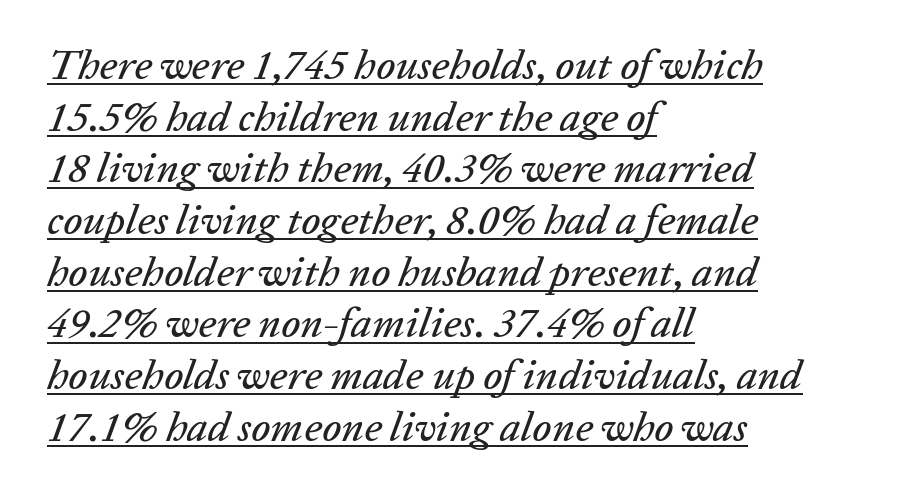
The type is set solid horizontally, with unmodified tracking. Varying glyph widths throughout — classic text-font behaviour. Posture: slanted. The rendering anchors every line to the left-hand side.
